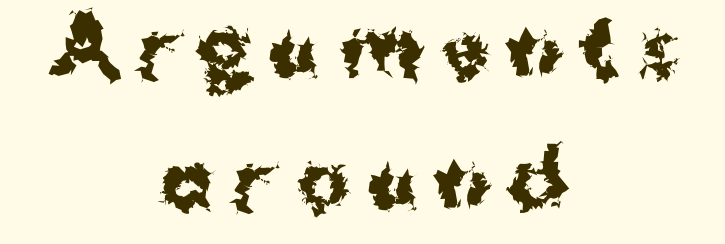
Chunky letters — that's bold for sure. The space directly below the letters is spotless. Looks like regular typesetting: each glyph gets only the width it needs. This is the regular roman posture of the typeface. Nope, no serifs anywhere on these letters.
